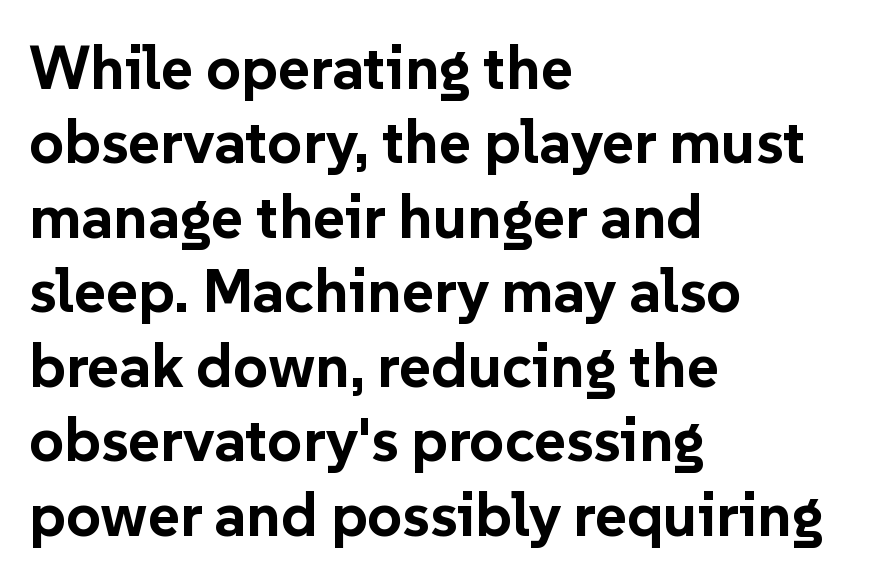
The image shows 61 px bold sans-serif type, upright; set left-aligned, line spacing 1.22x, normal letter spacing, not underlined; low stroke contrast and a medium x-height.
